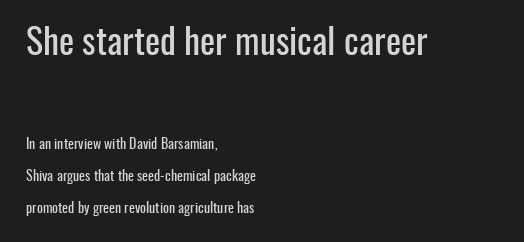
The image shows 36 px condensed sans-serif type, upright; set left-aligned, loose line spacing (2.28x), normal letter spacing, not underlined; the first (top) block is 2.57x larger; low stroke contrast and a medium x-height.
